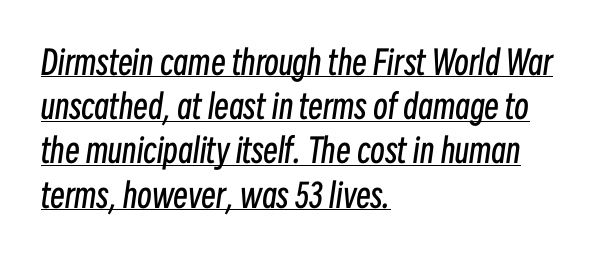
Q: Is the text bold? A: No.
Q: Is the text italic (slanted)? A: Yes, it leans right by about 8 degrees.
Q: Is the text underlined? A: Yes.
Q: How is the paragraph aligned? A: Left-aligned.
Q: Is the spacing between letters normal or unusually wide? A: Normal.
Q: Is the spacing between lines tight, normal or loose? A: Normal.
Q: Width (condensed, normal, or wide)? A: Condensed.
Q: Stroke contrast? A: Low.
Q: x-height? A: Medium.
Q: Monospaced? A: No.
